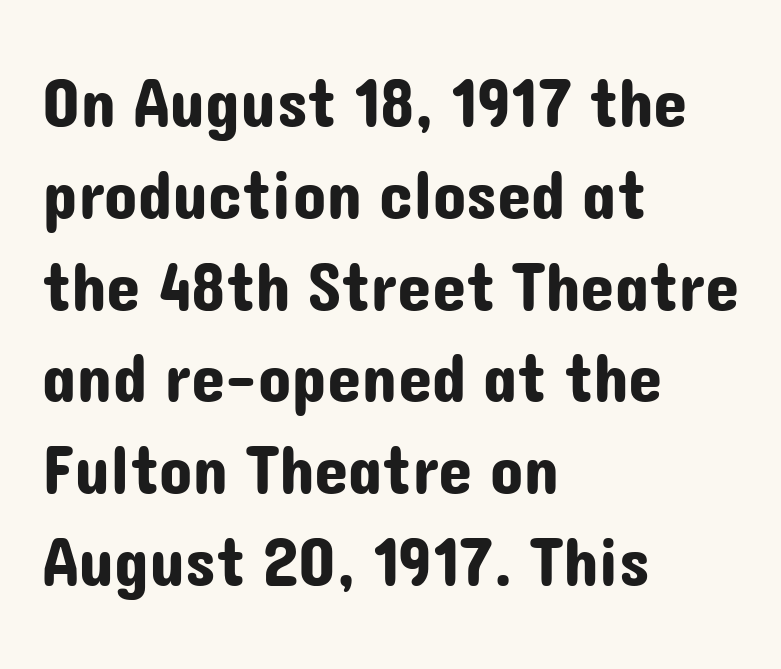
In terms of posture, this sample is upright. Each new line begins a customary step beneath the previous one. The rendering shows plain stroke endings on the letterforms — a sans-serif design. The letters advance in unequal steps, a hallmark of proportional type.
